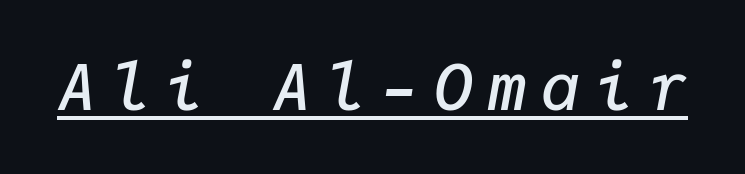
Q: Is the text bold? A: Semi-bold.
Q: Is the text italic (slanted)? A: Yes, it leans right by about 9 degrees.
Q: Is the text underlined? A: Yes.
Q: Is the spacing between letters normal or unusually wide? A: Unusually wide.
Q: Width (condensed, normal, or wide)? A: Normal.
Q: Stroke contrast? A: Low.
Q: x-height? A: Medium.
Q: Monospaced? A: Yes.
